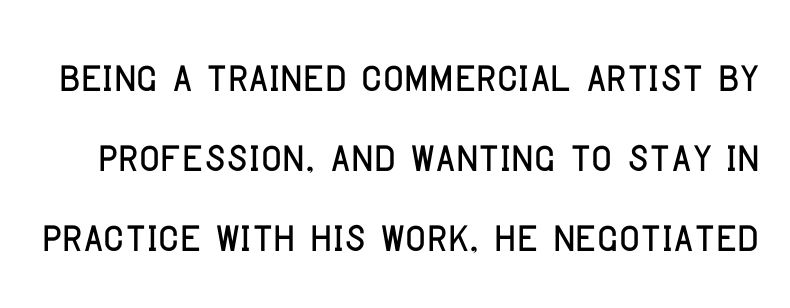
Q: Is the text italic (slanted)? A: No, it is upright.
Q: Is the typeface a serif or a sans-serif typeface? A: Sans-serif.
Q: Is the text underlined? A: No.
Q: Is the spacing between letters normal or unusually wide? A: Normal.
Q: Is the spacing between lines tight, normal or loose? A: Normal.
Q: Width (condensed, normal, or wide)? A: Condensed.
Q: Stroke contrast? A: Low.
Q: x-height? A: Large.
Q: Monospaced? A: No.
